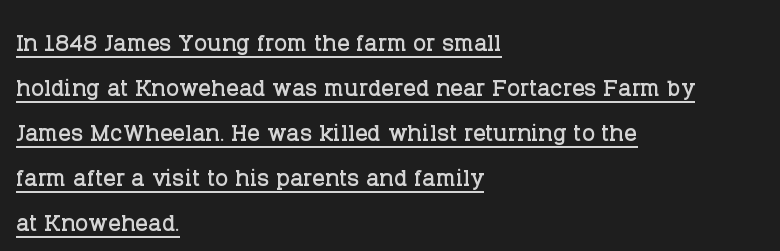
Looks like regular typesetting: each glyph gets only the width it needs. A continuous stroke trails under the words, as in a hyperlink. The letters sit at their default tracking, neither squeezed nor spread. These lines stack with their left ends in a neat column.
